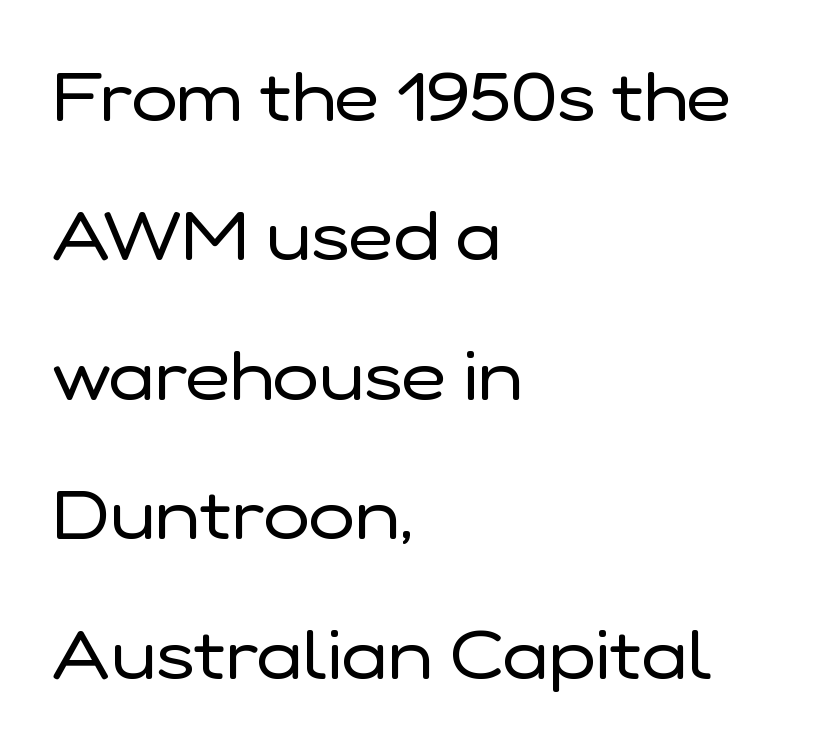
The image shows 69 px regular-weight sans-serif type, upright; set left-aligned, loose line spacing (2.02x), normal letter spacing, not underlined; low stroke contrast and a medium x-height.
